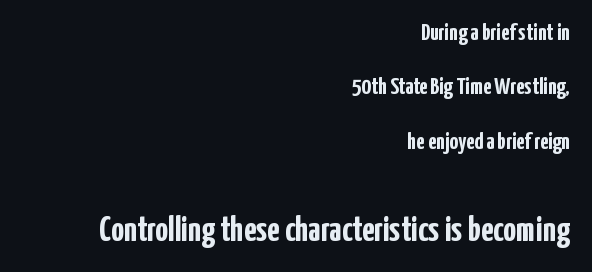
Tracking value appears to be zero — textbook default spacing. The lines are quadded right. Pretty heavy lettering here — definitely bold. When letters stand straight like this, we call the style roman or upright. Observe the absence of serifs on each vertical stroke in this sample. Whoever set this made the second block the dominant, larger element.
